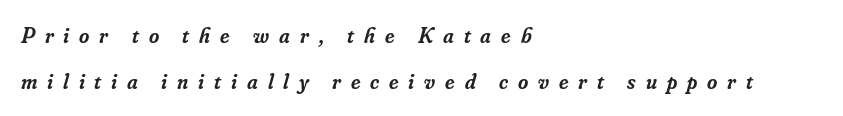
Q: Is the text bold? A: Semi-bold.
Q: Is the text italic (slanted)? A: Yes, it leans right by about 16 degrees.
Q: Is the text underlined? A: No.
Q: How is the paragraph aligned? A: Left-aligned.
Q: Is the spacing between letters normal or unusually wide? A: Unusually wide.
Q: Is the spacing between lines tight, normal or loose? A: Loose.
